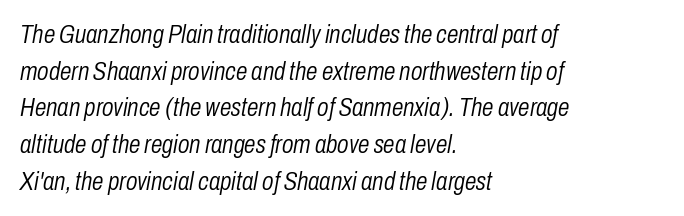
Q: Is the text bold? A: No.
Q: Is the text italic (slanted)? A: Yes, it leans right by about 10 degrees.
Q: Is the text underlined? A: No.
Q: How is the paragraph aligned? A: Left-aligned.
Q: Is the spacing between letters normal or unusually wide? A: Normal.
Q: Is the spacing between lines tight, normal or loose? A: Normal.
